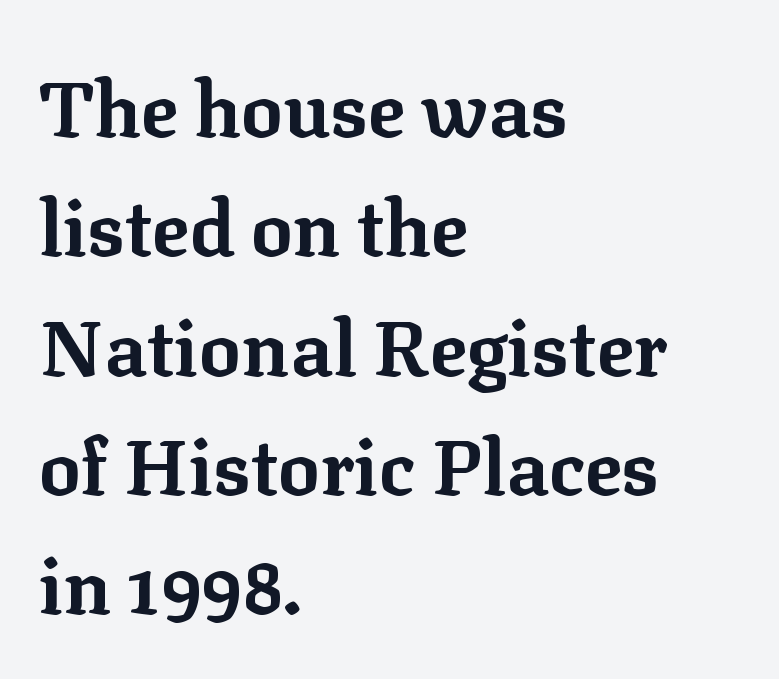
The gaps between neighbouring characters are ordinary and unremarkable. This sample keeps an unexceptional amount of space between lines. Descender tails drop into unmarked territory. The setting favours the left margin, as ordinary paragraphs usually do.
